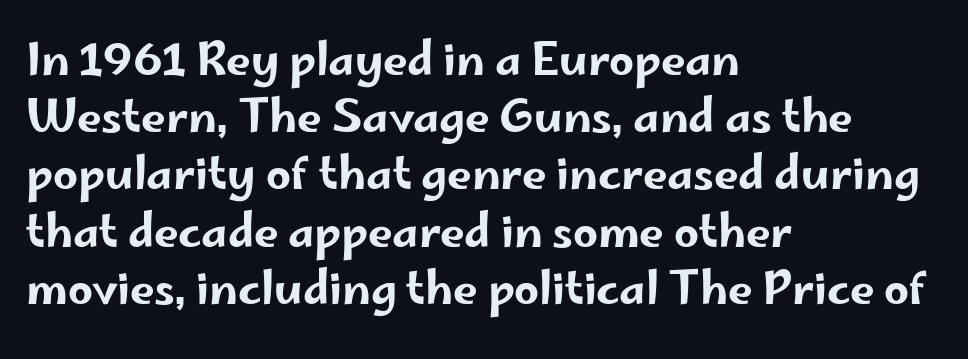
{"serif": "no", "italic": "no", "width": "wide", "stroke_contrast": "low", "x_height": "small", "monospaced": "no", "underline": "no", "align": "left", "line_spacing": "normal", "line_spacing_ratio": 1.3, "letter_spacing": "normal", "letter_spacing_em": 0.0, "glyph_px": 44}
